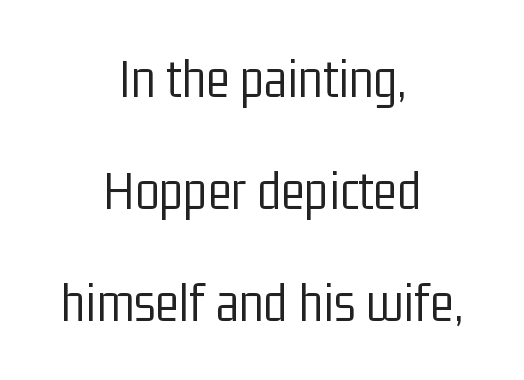
No chunkiness to these letters — they're not bold. Descenders are the only things crossing below the line. Each letter keeps its own natural width here, so spacing adapts to shape. The type is set solid horizontally, with unmodified tracking. The line-height multiplier appears high, well above default.
